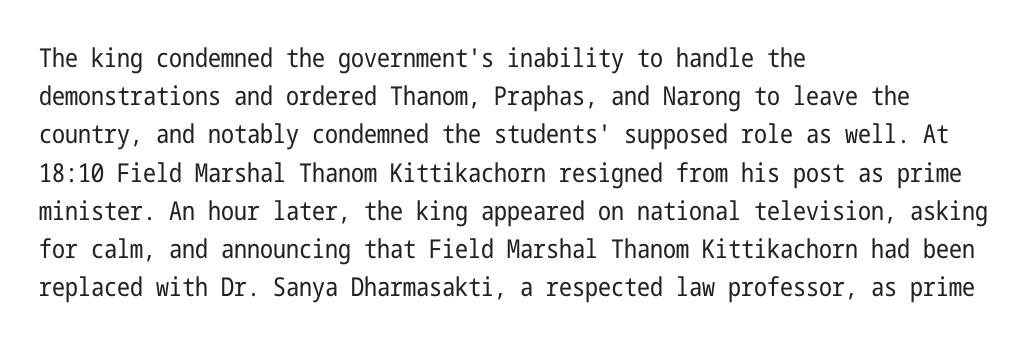
The image shows 26 px text type, upright; set left-aligned, normal line spacing (1.47x), normal letter spacing, not underlined.
